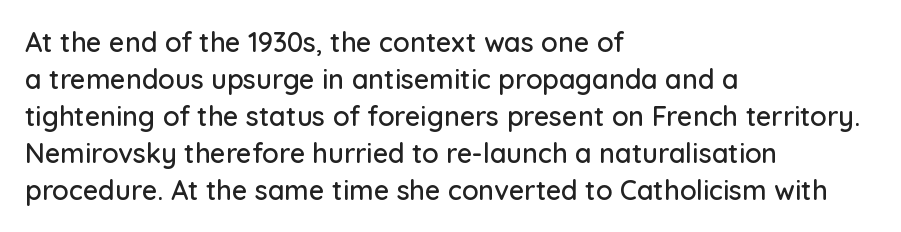
The image shows 27 px text type, upright; set left-aligned, normal line spacing (1.37x), normal letter spacing, not underlined.
